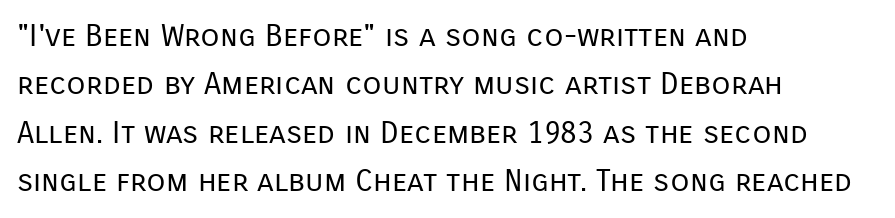
{"serif": "no", "italic": "no", "bold": "no", "weight": "regular", "width": "normal", "stroke_contrast": "low", "x_height": "medium", "monospaced": "no", "underline": "no", "align": "left", "line_spacing": "normal", "line_spacing_ratio": 1.56, "letter_spacing": "normal", "letter_spacing_em": 0.0, "glyph_px": 31}
